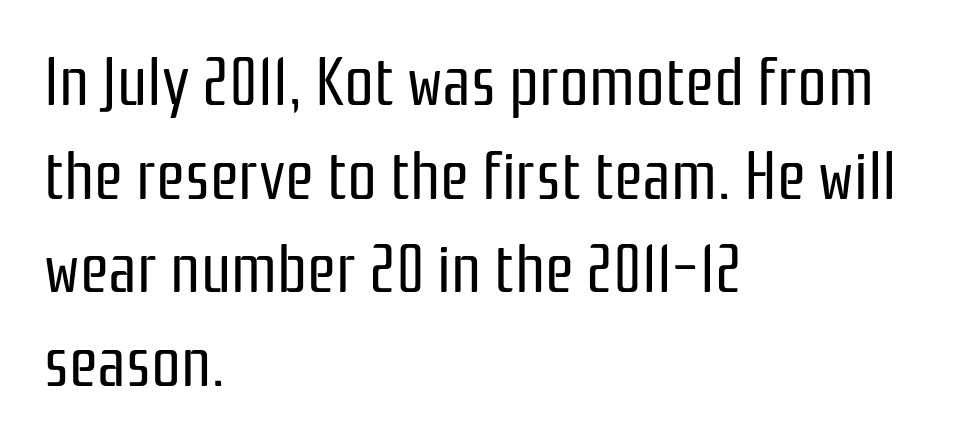
Q: Is the text bold? A: No.
Q: Is the text italic (slanted)? A: No, it is upright.
Q: Is the typeface a serif or a sans-serif typeface? A: Sans-serif.
Q: Is the text underlined? A: No.
Q: How is the paragraph aligned? A: Left-aligned.
Q: Is the spacing between letters normal or unusually wide? A: Normal.
Q: Is the spacing between lines tight, normal or loose? A: Normal.
Q: Width (condensed, normal, or wide)? A: Condensed.
Q: Stroke contrast? A: Low.
Q: x-height? A: Medium.
Q: Monospaced? A: No.
